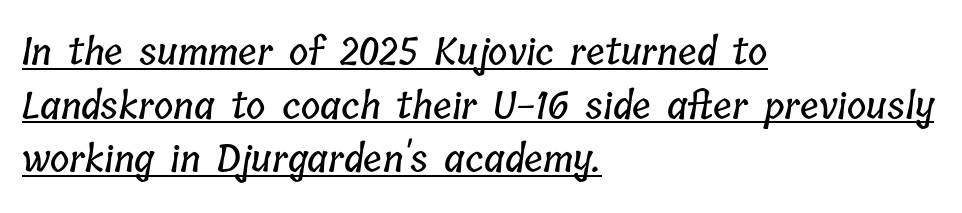
{"width": "condensed", "stroke_contrast": "low", "x_height": "medium", "monospaced": "no", "underline": "yes", "align": "left", "line_spacing": "normal", "line_spacing_ratio": 1.45, "letter_spacing": "normal", "letter_spacing_em": 0.0, "glyph_px": 37}
